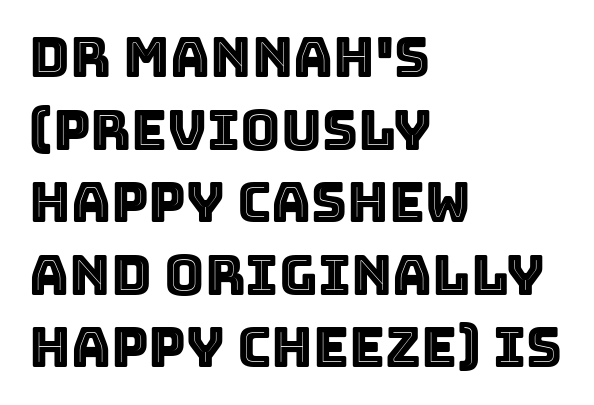
The image shows 55 px text type, upright; set left-aligned, normal line spacing (1.32x), normal letter spacing, not underlined; a large x-height.
